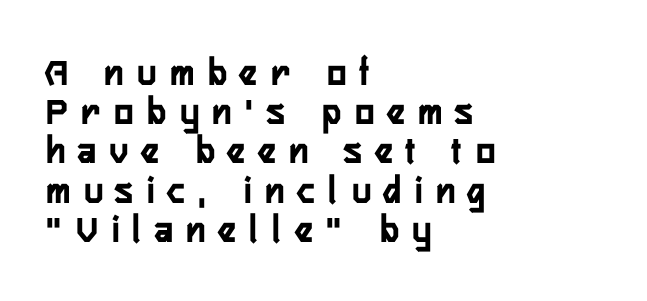
Q: Is the text italic (slanted)? A: No, it is upright.
Q: Is the typeface a serif or a sans-serif typeface? A: Sans-serif.
Q: Is the text underlined? A: No.
Q: How is the paragraph aligned? A: Left-aligned.
Q: Is the spacing between letters normal or unusually wide? A: Unusually wide.
Q: Is the spacing between lines tight, normal or loose? A: Tight.
Q: Width (condensed, normal, or wide)? A: Condensed.
Q: Stroke contrast? A: Low.
Q: x-height? A: Medium.
Q: Monospaced? A: No.
